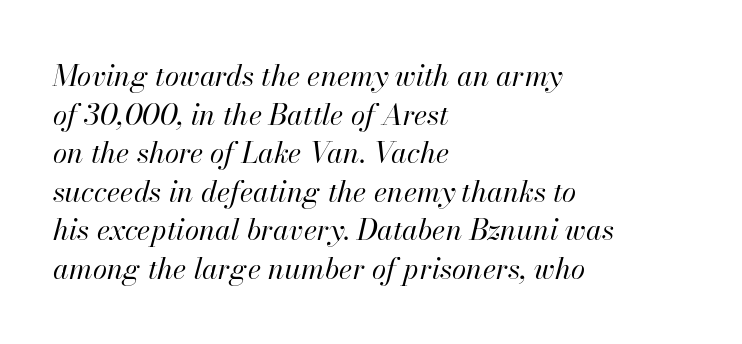
{"italic": "yes", "lean": "right", "slant_degrees": 13, "bold": "no", "weight": "regular", "width": "normal", "stroke_contrast": "high", "x_height": "small", "monospaced": "no", "underline": "no", "align": "left", "line_spacing": "normal", "line_spacing_ratio": 1.33, "letter_spacing": "normal", "letter_spacing_em": 0.0, "glyph_px": 29}
